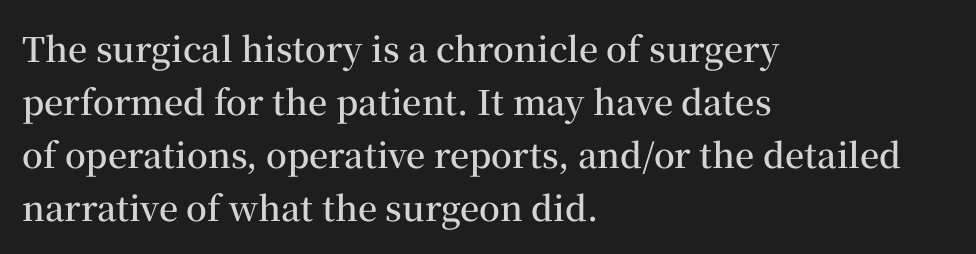
Q: Is the text bold? A: Semi-bold.
Q: Is the text italic (slanted)? A: No, it is upright.
Q: Is the typeface a serif or a sans-serif typeface? A: Serif.
Q: Is the text underlined? A: No.
Q: How is the paragraph aligned? A: Left-aligned.
Q: Is the spacing between letters normal or unusually wide? A: Normal.
Q: Is the spacing between lines tight, normal or loose? A: Normal.
Q: Width (condensed, normal, or wide)? A: Normal.
Q: Stroke contrast? A: Medium.
Q: x-height? A: Medium.
Q: Monospaced? A: No.
